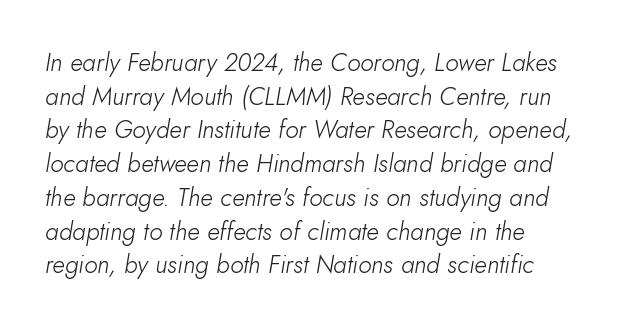
The letters look calm and open, with moderate or lighter stems. Designer's note — italics engaged. Words appear dense and cohesive because spacing is normal. Rows of type keep a routine distance in the vertical direction. Just letters on the line, the space beneath them empty.
